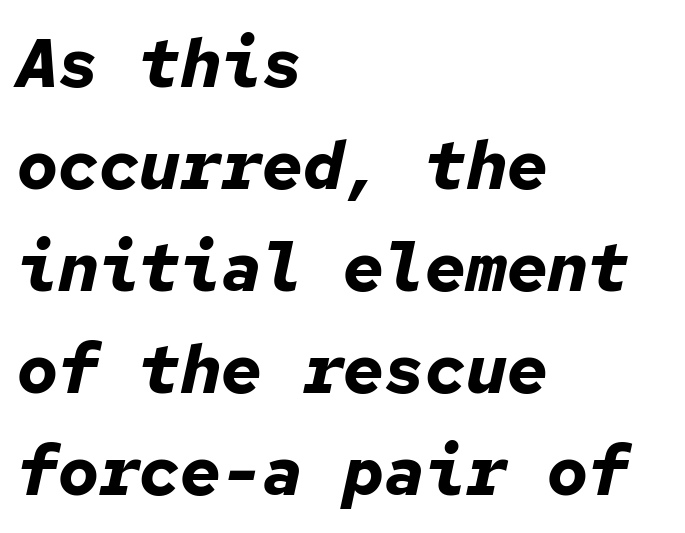
Honestly, there is no underline to notice here at all. Italic? Definitely — the glyphs are oblique. If you measured baseline to baseline, you'd find a middling distance. Strokes here are thick enough to call this a true bold.
